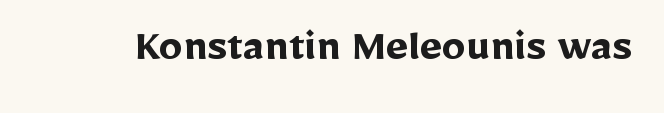
The image shows 48 px semibold sans-serif type, upright; set normal letter spacing, not underlined; low stroke contrast and a medium x-height.
